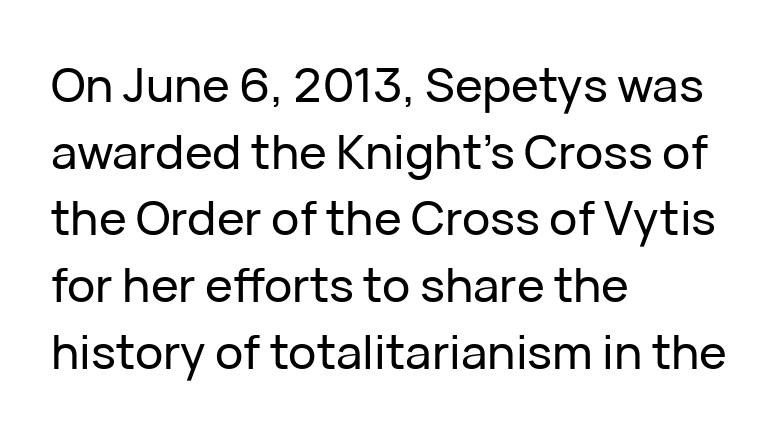
{"serif": "no", "italic": "no", "width": "normal", "stroke_contrast": "low", "x_height": "medium", "monospaced": "no", "underline": "no", "align": "left", "line_spacing": "normal", "line_spacing_ratio": 1.42, "letter_spacing": "normal", "letter_spacing_em": 0.0, "glyph_px": 47}
